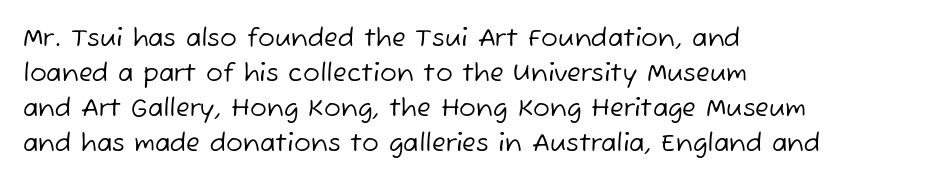
Clear beneath every line of the passage. The font is comparable to plain body text, perhaps lighter. If you drew a ruler down the left edge, every line would touch it. In terms of leading, this rendering sits right in the middle. Students, note that the glyphs here touch the page at normal intervals.
